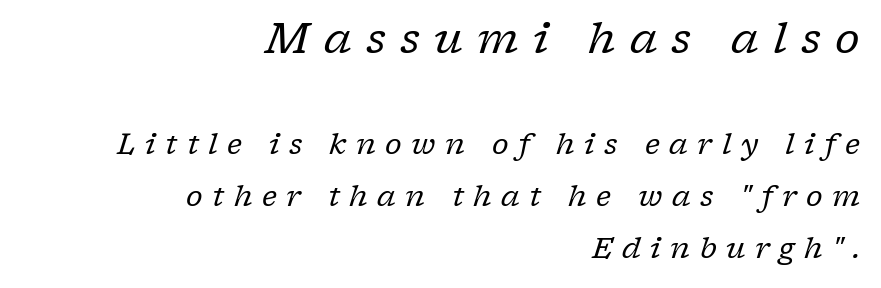
{"serif": "yes", "italic": "yes", "lean": "right", "slant_degrees": 17, "bold": "no", "weight": "regular", "width": "normal", "stroke_contrast": "low", "x_height": "medium", "monospaced": "no", "underline": "no", "align": "right", "line_spacing_ratio": 1.79, "letter_spacing": "wide", "letter_spacing_em": 0.33, "larger_block": "first", "size_ratio": 1.48, "glyph_px": 43}
